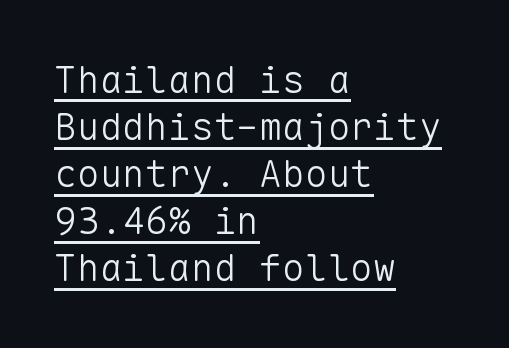
Q: Is the text bold? A: No.
Q: Is the text italic (slanted)? A: No, it is upright.
Q: Is the typeface a serif or a sans-serif typeface? A: Sans-serif.
Q: Is the text underlined? A: Yes.
Q: How is the paragraph aligned? A: Left-aligned.
Q: Is the spacing between letters normal or unusually wide? A: Normal.
Q: Width (condensed, normal, or wide)? A: Normal.
Q: Stroke contrast? A: Low.
Q: x-height? A: Medium.
Q: Monospaced? A: Yes.
